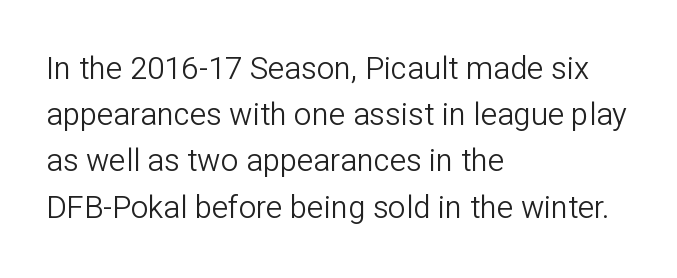
Q: Is the text bold? A: No.
Q: Is the text italic (slanted)? A: No, it is upright.
Q: Is the typeface a serif or a sans-serif typeface? A: Sans-serif.
Q: Is the text underlined? A: No.
Q: How is the paragraph aligned? A: Left-aligned.
Q: Is the spacing between letters normal or unusually wide? A: Normal.
Q: Is the spacing between lines tight, normal or loose? A: Normal.
Q: Width (condensed, normal, or wide)? A: Normal.
Q: Stroke contrast? A: Low.
Q: x-height? A: Medium.
Q: Monospaced? A: No.
